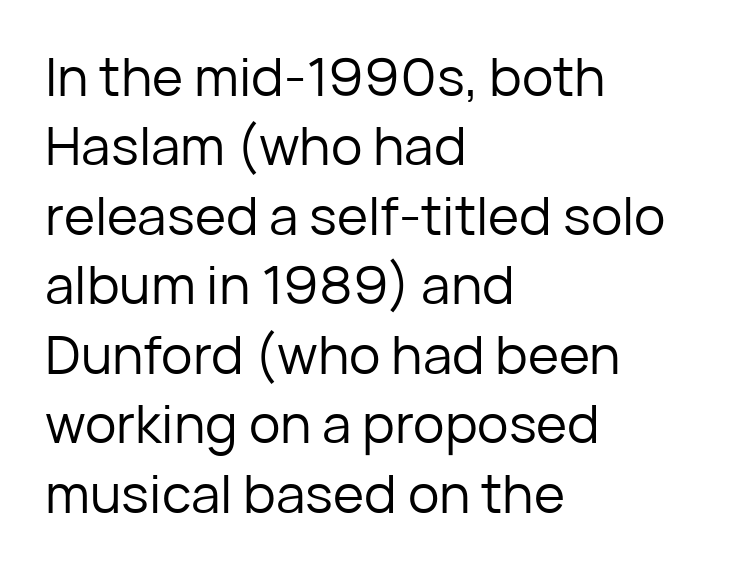
The specimen omits any rule beneath the text block's lines. Line starts are locked; line ends wander. These lines keep a tight, regular rhythm from letter to letter. The lines sit at an ordinary, default distance from one another.
